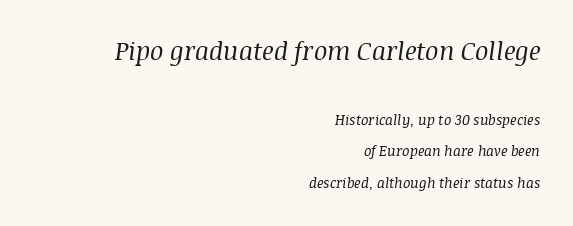
{"italic": "yes", "lean": "right", "slant_degrees": 8, "bold": "no", "underline": "no", "align": "right", "line_spacing": "loose", "line_spacing_ratio": 2.24, "letter_spacing": "normal", "letter_spacing_em": 0.0, "larger_block": "first", "size_ratio": 1.79, "glyph_px": 25}
